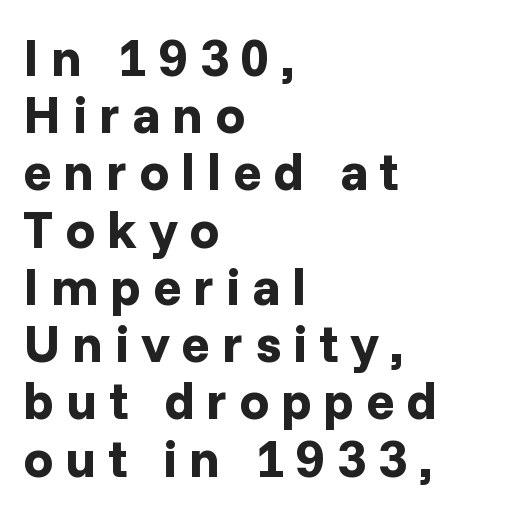
The image shows 53 px bold sans-serif type, upright; set left-aligned, tight line spacing (1.08x), unusually wide letter spacing (+0.22 em), not underlined; low stroke contrast and a medium x-height.
